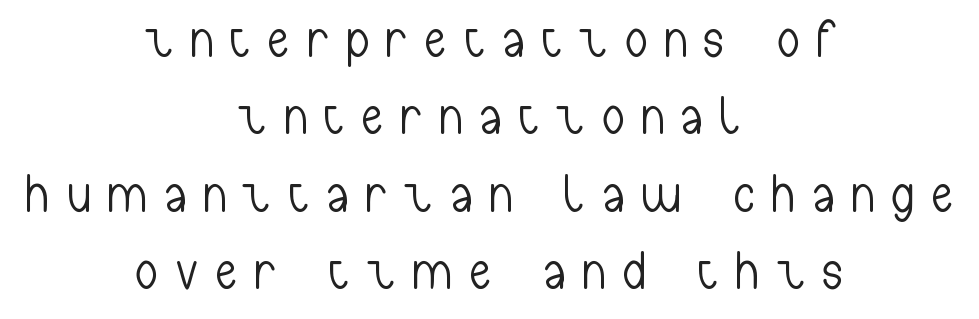
{"serif": "no", "italic": "no", "bold": "no", "weight": "light", "width": "condensed", "stroke_contrast": "low", "x_height": "medium", "monospaced": "no", "underline": "no", "align": "center", "line_spacing": "normal", "line_spacing_ratio": 1.46, "letter_spacing": "wide", "letter_spacing_em": 0.35, "glyph_px": 53}
